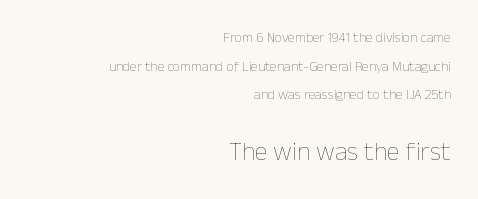
Just letters on the line, the space beneath them empty. Default kerning and tracking; the words read as compact shapes. Loosely led — the rows are spread out. No extra ink here — the face is not bold.
